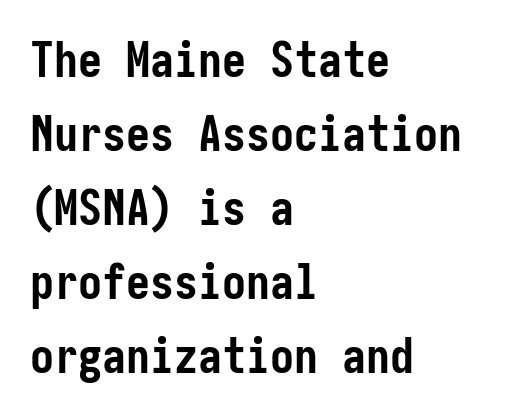
{"serif": "no", "italic": "no", "bold": "yes", "weight": "semibold", "width": "condensed", "stroke_contrast": "low", "x_height": "medium", "underline": "no", "align": "left", "line_spacing": "normal", "line_spacing_ratio": 1.54, "letter_spacing": "normal", "letter_spacing_em": 0.0, "glyph_px": 48}
